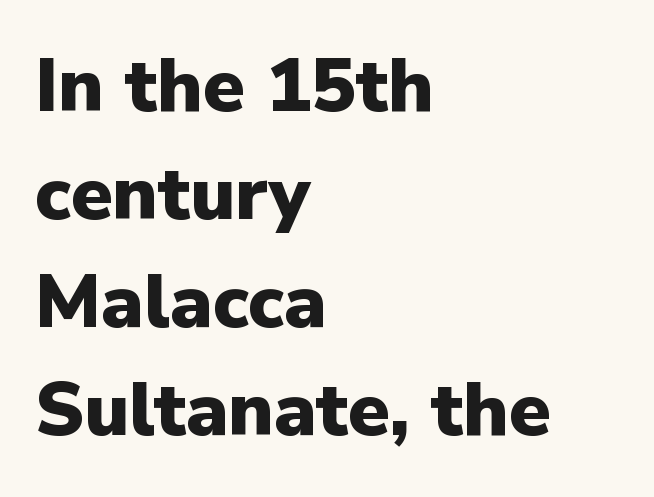
Q: Is the text bold? A: Yes.
Q: Is the text italic (slanted)? A: No, it is upright.
Q: Is the typeface a serif or a sans-serif typeface? A: Sans-serif.
Q: Is the text underlined? A: No.
Q: How is the paragraph aligned? A: Left-aligned.
Q: Is the spacing between letters normal or unusually wide? A: Normal.
Q: Is the spacing between lines tight, normal or loose? A: Normal.
Q: Width (condensed, normal, or wide)? A: Normal.
Q: Stroke contrast? A: Low.
Q: x-height? A: Medium.
Q: Monospaced? A: No.
